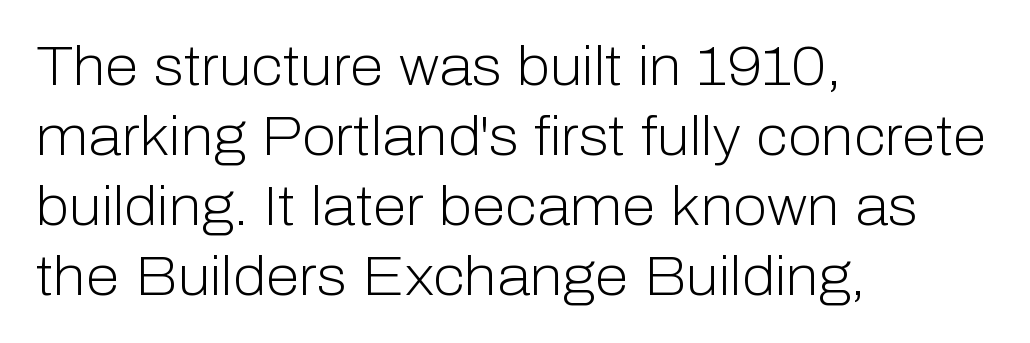
Anything drawn beneath the words? Only blank space. The type is set solid horizontally, with unmodified tracking. Notice how the passage keeps a crisp vertical edge on the left only. Style check: upright.
